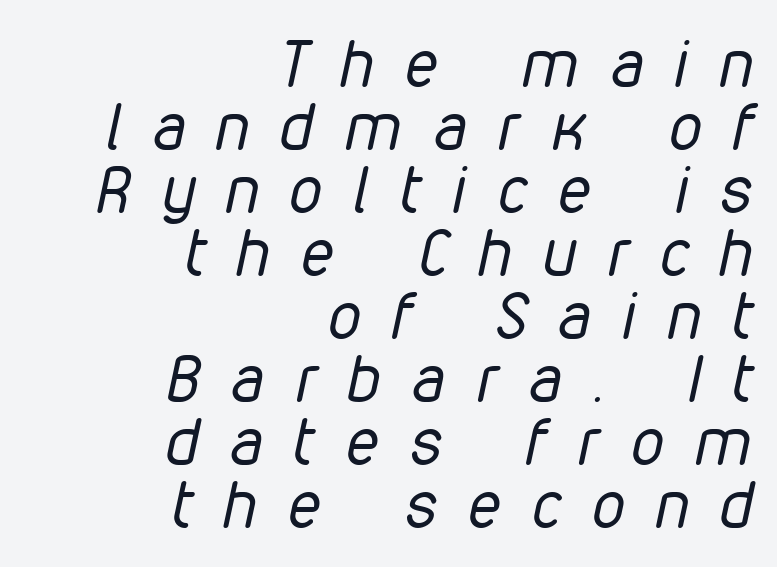
The image shows 65 px regular-weight, condensed type, italic (leaning right); set right-aligned, tight line spacing (0.97x), unusually wide letter spacing (+0.49 em), not underlined; low stroke contrast and a medium x-height.
